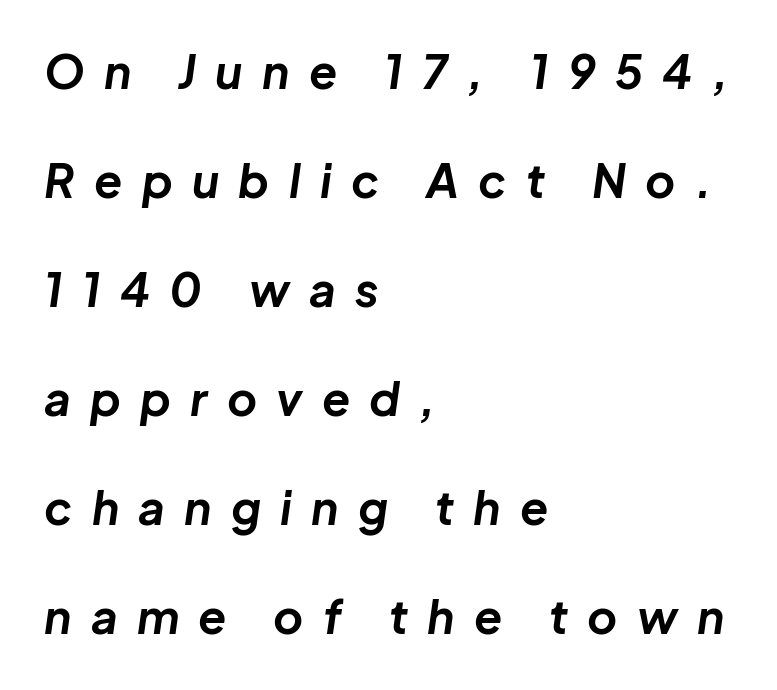
Q: Is the text bold? A: Yes.
Q: Is the text italic (slanted)? A: Yes, it leans right by about 8 degrees.
Q: Is the text underlined? A: No.
Q: How is the paragraph aligned? A: Left-aligned.
Q: Is the spacing between letters normal or unusually wide? A: Unusually wide.
Q: Is the spacing between lines tight, normal or loose? A: Loose.
Q: Width (condensed, normal, or wide)? A: Normal.
Q: Stroke contrast? A: Low.
Q: x-height? A: Medium.
Q: Monospaced? A: No.
